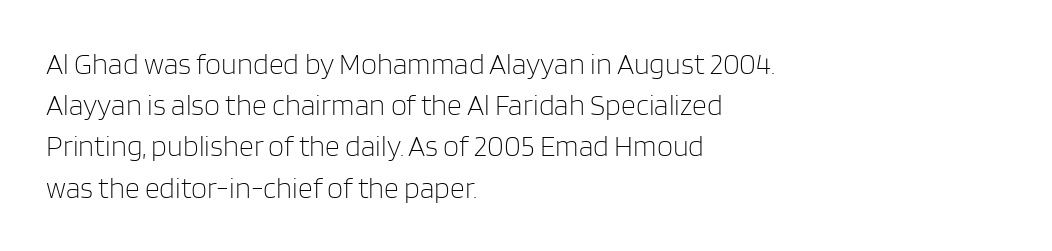
{"serif": "no", "italic": "no", "bold": "no", "weight": "light", "width": "normal", "stroke_contrast": "low", "x_height": "large", "monospaced": "no", "underline": "no", "align": "left", "line_spacing": "normal", "line_spacing_ratio": 1.42, "letter_spacing": "normal", "letter_spacing_em": 0.0, "glyph_px": 29}
